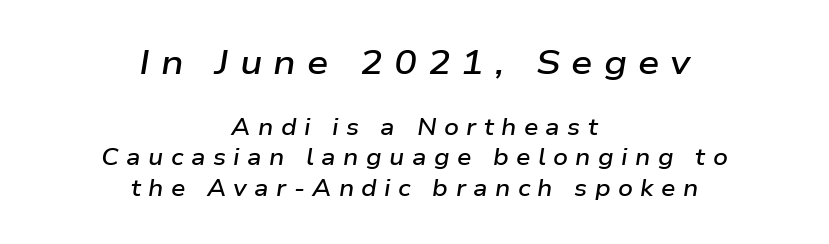
The image shows 34 px semibold, wide type, italic (leaning right); set centered, normal line spacing (1.32x), unusually wide letter spacing (+0.32 em), not underlined; the first (top) block is 1.48x larger; low stroke contrast and a medium x-height.
